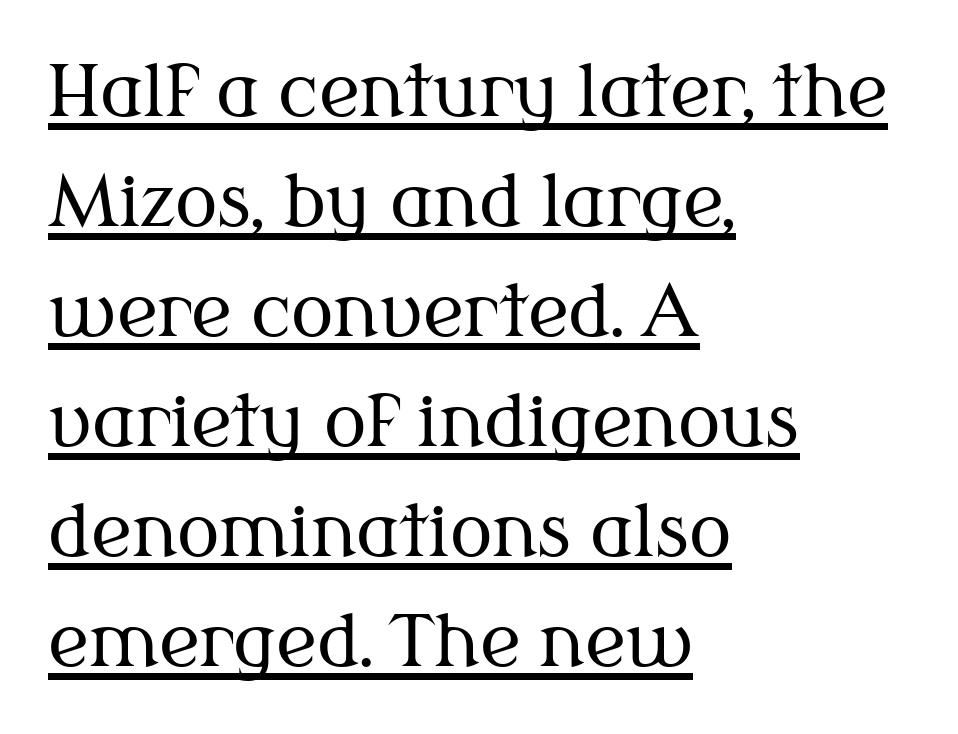
The letters carry serifs — small finishing strokes at the ends of their stems. Short and long lines alike share a common starting point at left. You can see a thin bar hugging the bottom of the glyphs. Proportional: the letters do not fall into vertical columns. The font's upright variant was chosen for this text. On a weight scale, this lands at 450 or below.
